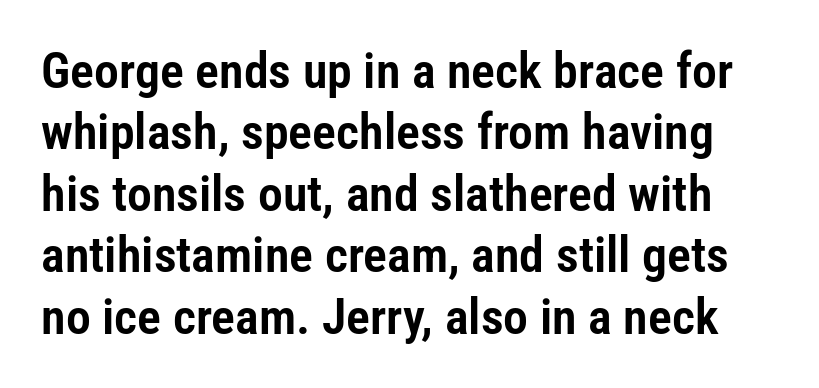
{"serif": "no", "italic": "no", "width": "condensed", "stroke_contrast": "low", "x_height": "medium", "monospaced": "no", "underline": "no", "line_spacing_ratio": 1.23, "letter_spacing": "normal", "letter_spacing_em": 0.0, "glyph_px": 50}
